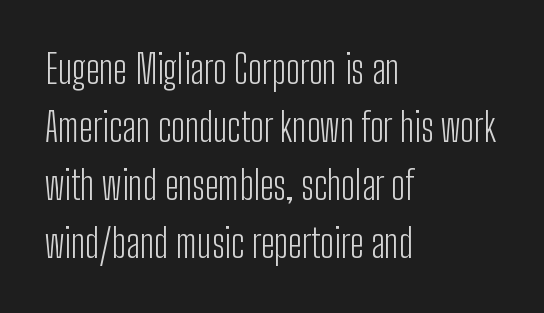
Q: Is the text bold? A: No.
Q: Is the text italic (slanted)? A: No, it is upright.
Q: Is the typeface a serif or a sans-serif typeface? A: Sans-serif.
Q: Is the text underlined? A: No.
Q: How is the paragraph aligned? A: Left-aligned.
Q: Is the spacing between letters normal or unusually wide? A: Normal.
Q: Is the spacing between lines tight, normal or loose? A: Normal.
Q: Width (condensed, normal, or wide)? A: Condensed.
Q: Stroke contrast? A: Low.
Q: x-height? A: Medium.
Q: Monospaced? A: No.
